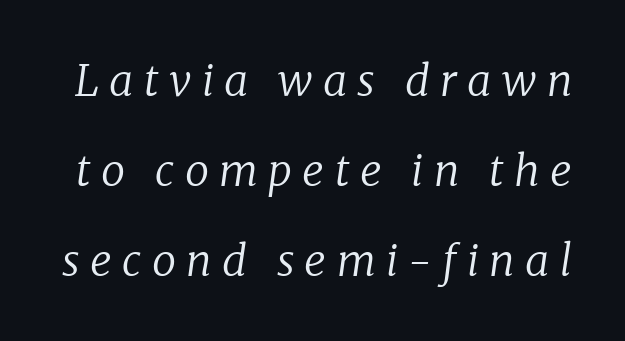
{"serif": "yes", "italic": "yes", "lean": "right", "slant_degrees": 8, "bold": "no", "weight": "regular", "width": "normal", "stroke_contrast": "low", "x_height": "medium", "monospaced": "no", "underline": "no", "line_spacing": "loose", "line_spacing_ratio": 2.09, "letter_spacing": "wide", "letter_spacing_em": 0.24, "glyph_px": 43}
